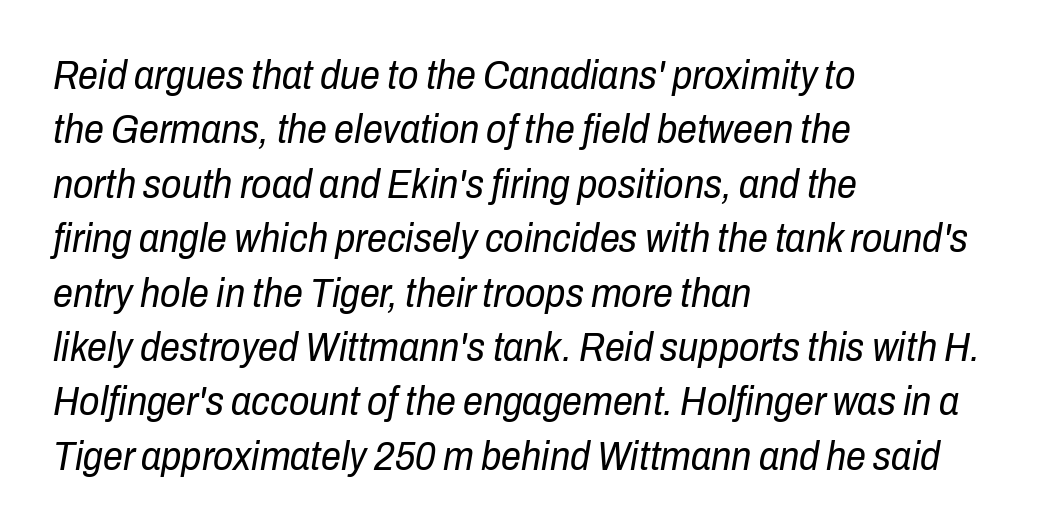
Character widths vary here, with narrow letters taking less room than wide ones. If you drew a ruler down the left edge, every line would touch it. Default kerning and tracking; the words read as compact shapes. The vertical gap from one line to the next is medium.
